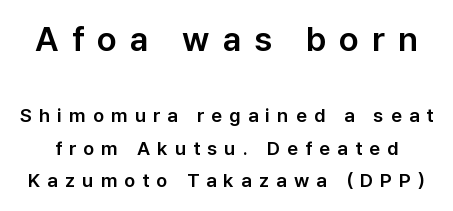
{"serif": "no", "italic": "no", "width": "normal", "stroke_contrast": "low", "x_height": "medium", "monospaced": "no", "underline": "no", "line_spacing_ratio": 1.71, "letter_spacing": "wide", "letter_spacing_em": 0.38, "larger_block": "first", "size_ratio": 1.79, "glyph_px": 34}
